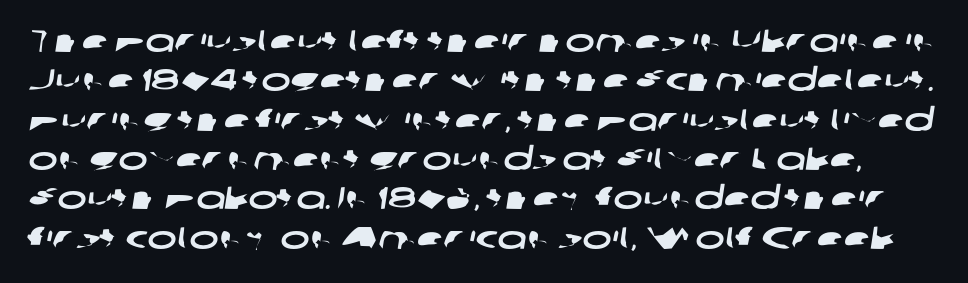
Q: Is the typeface a serif or a sans-serif typeface? A: Sans-serif.
Q: Is the text underlined? A: No.
Q: Is the spacing between letters normal or unusually wide? A: Normal.
Q: Is the spacing between lines tight, normal or loose? A: Normal.
Q: Width (condensed, normal, or wide)? A: Wide.
Q: Stroke contrast? A: Low.
Q: x-height? A: Medium.
Q: Monospaced? A: No.
